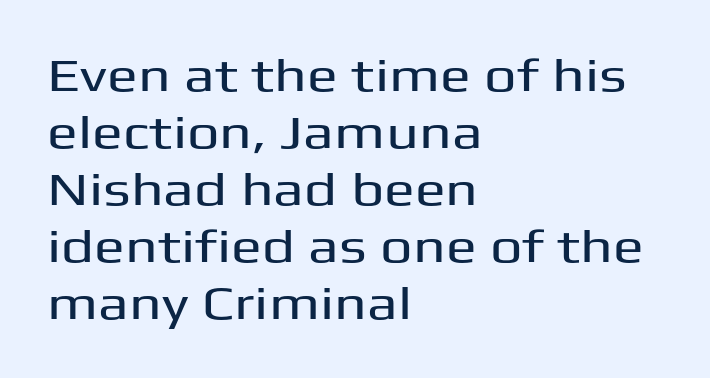
The image shows 46 px wide sans-serif type, upright; set left-aligned, line spacing 1.24x, normal letter spacing, not underlined; medium stroke contrast and a medium x-height.
